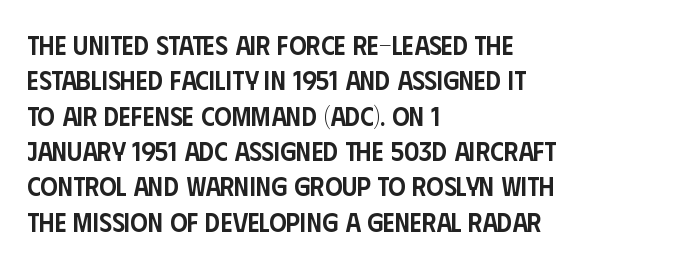
Nobody drew a line under any word here. In terms of leading, this rendering sits right in the middle. Typographic density is moderately raised because the face is semibold. Standard letterfit; no display-style spreading of the glyphs. The text block is weighted toward the left margin, trailing off unevenly rightward. The lettering stays uniformly vertical, giving the passage a roman look.
